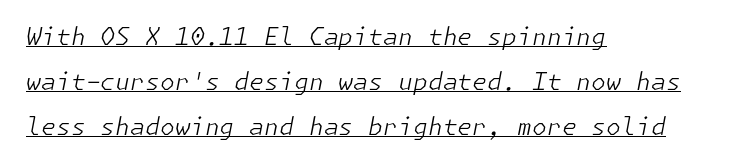
A typographer would call this underscored text. Italic: yes, the glyphs are oblique. Teacher's note: observe the even left margin — that is flush-left alignment. No heavy texture on the line: the type isn't bold.
